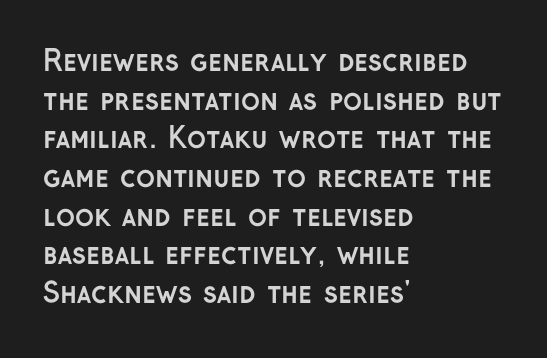
Line spacing here is normal. The typesetter chose a ragged-right arrangement here. Stroke terminals: plain, sans-serif. The rendering uses natural spacing where letterforms have individual widths. Notice how the stems are strictly vertical — no italics here.
